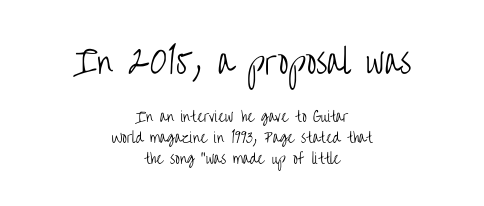
Q: Is the text bold? A: No.
Q: Is the text italic (slanted)? A: No, it is upright.
Q: Is the typeface a serif or a sans-serif typeface? A: Sans-serif.
Q: Is the text underlined? A: No.
Q: How is the paragraph aligned? A: Centered.
Q: Is the spacing between letters normal or unusually wide? A: Normal.
Q: Is the spacing between lines tight, normal or loose? A: Normal.
Q: Which block of text is set in a larger size, the first (top) or the second (bottom)? A: The first (top) one.
Q: Width (condensed, normal, or wide)? A: Condensed.
Q: Stroke contrast? A: Low.
Q: x-height? A: Large.
Q: Monospaced? A: No.
